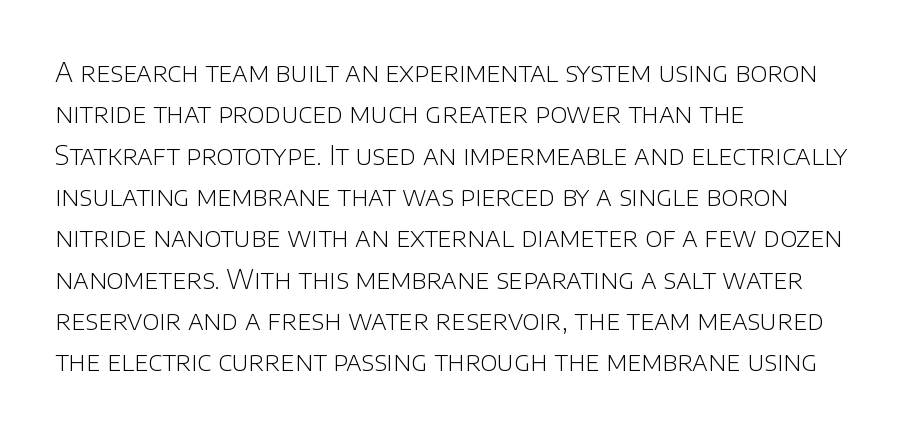
The image shows 26 px text type, upright; set left-aligned, normal line spacing (1.59x), normal letter spacing, not underlined.
